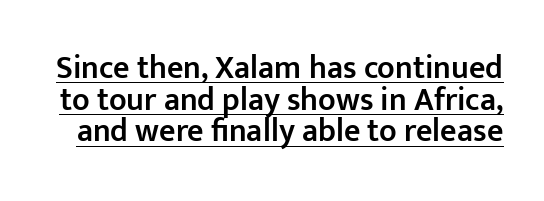
{"serif": "no", "italic": "no", "bold": "semi", "weight": "semibold", "width": "normal", "stroke_contrast": "low", "x_height": "medium", "monospaced": "no", "underline": "yes", "line_spacing": "tight", "line_spacing_ratio": 0.99, "letter_spacing": "normal", "letter_spacing_em": 0.0, "glyph_px": 32}
